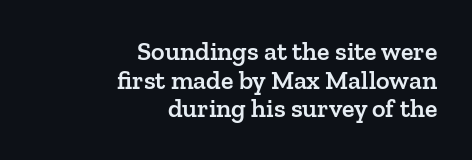
{"italic": "no", "bold": "semi", "underline": "no", "align": "right", "line_spacing": "tight", "line_spacing_ratio": 1.1, "letter_spacing": "normal", "letter_spacing_em": 0.0, "glyph_px": 26}
